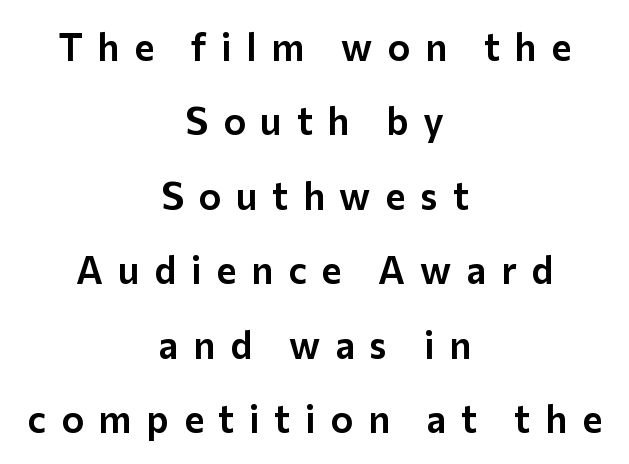
{"serif": "no", "italic": "no", "width": "normal", "stroke_contrast": "low", "x_height": "medium", "monospaced": "no", "underline": "no", "align": "center", "line_spacing": "loose", "line_spacing_ratio": 1.96, "letter_spacing": "wide", "letter_spacing_em": 0.39, "glyph_px": 38}
